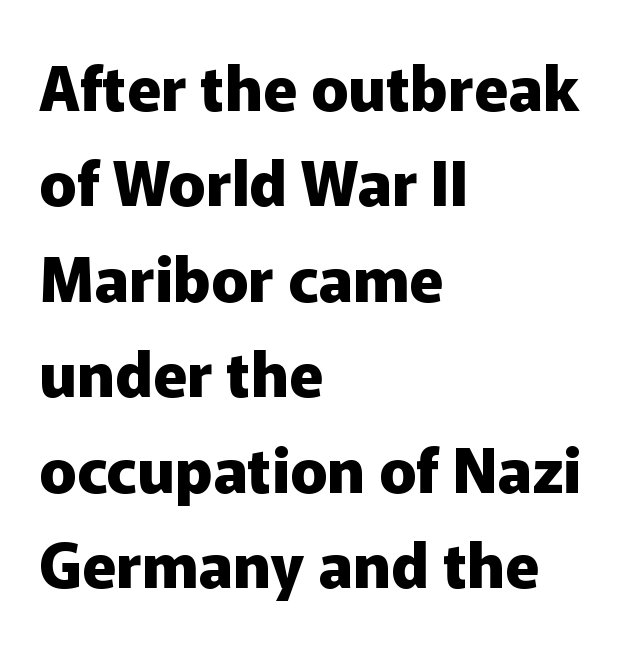
Every character sits straight up, as roman type does. Examine the stroke ends and you'll find no serifs. This is heavy type, rendered in bold. The space between consecutive lines is moderate. The face used here is proportionally spaced, like ordinary book or web type.
